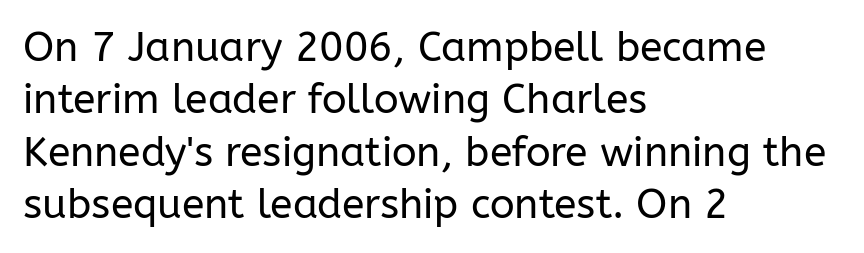
The image shows 41 px regular-weight sans-serif type, upright; set left-aligned, normal line spacing (1.28x), normal letter spacing, not underlined; low stroke contrast and a medium x-height.
